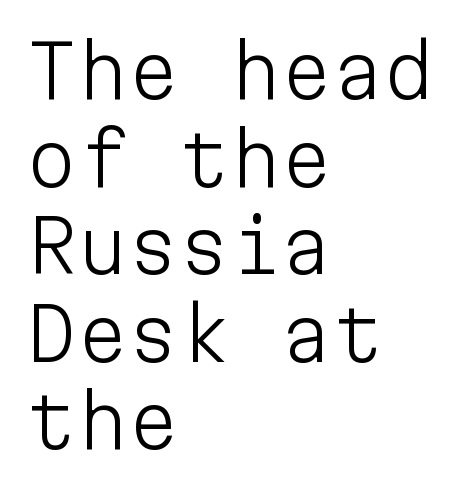
Q: Is the text bold? A: No.
Q: Is the text italic (slanted)? A: No, it is upright.
Q: Is the typeface a serif or a sans-serif typeface? A: Sans-serif.
Q: Is the text underlined? A: No.
Q: How is the paragraph aligned? A: Left-aligned.
Q: Is the spacing between letters normal or unusually wide? A: Normal.
Q: Width (condensed, normal, or wide)? A: Normal.
Q: Stroke contrast? A: Low.
Q: x-height? A: Medium.
Q: Monospaced? A: Yes.
